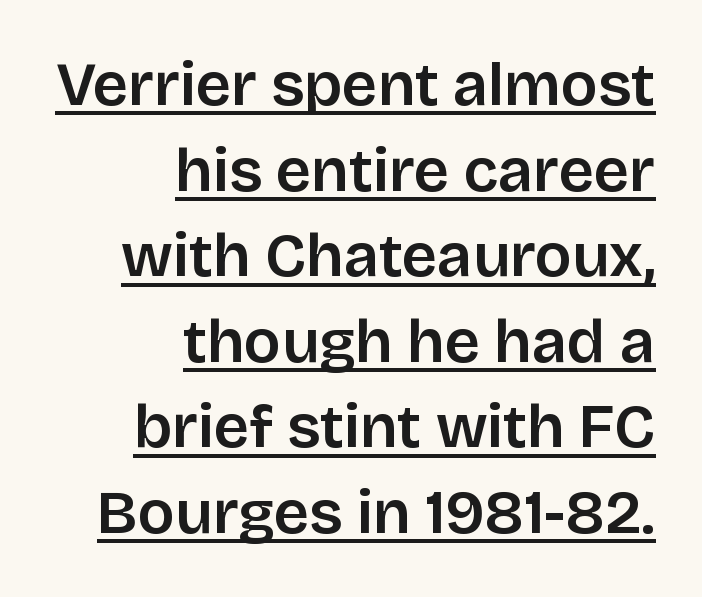
Here the glyphs are tracked normally, forming tight word shapes. Think of a printed novel: that variable character pitch is what you see here. The compositor pushed each line to the right boundary. Stroke terminals: plain, sans-serif. The glyphs are accompanied by a horizontal stroke just below them. Look at the stroke-to-counter ratio: somewhat heavy, a semibold.
